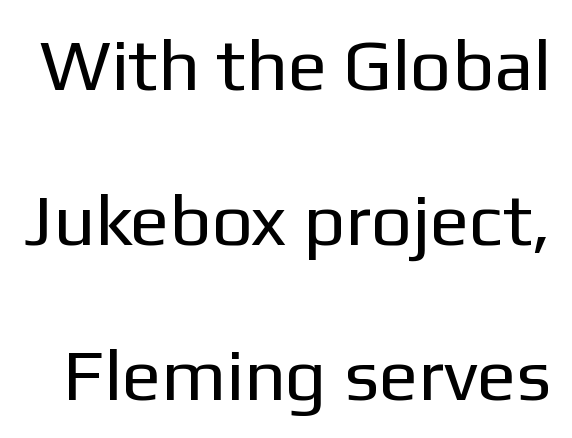
Upright lettering throughout. You can tell from the bare stems that sans-serif type was used. Looks like regular typesetting: each glyph gets only the width it needs. Descenders hang freely into open space. The designer dialed line spacing up above the default.
